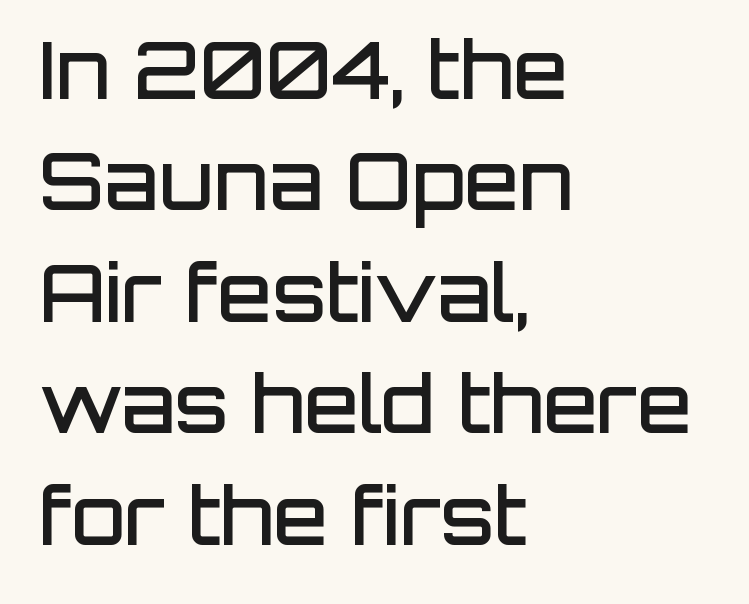
Does the type have serifs? No, each stem ends abruptly. Normally led — the rows are evenly, conventionally spaced. Layout note: lines flush left. A typesetter would call this proportional, since set widths differ per character. Characters remain perfectly vertical along every line.
